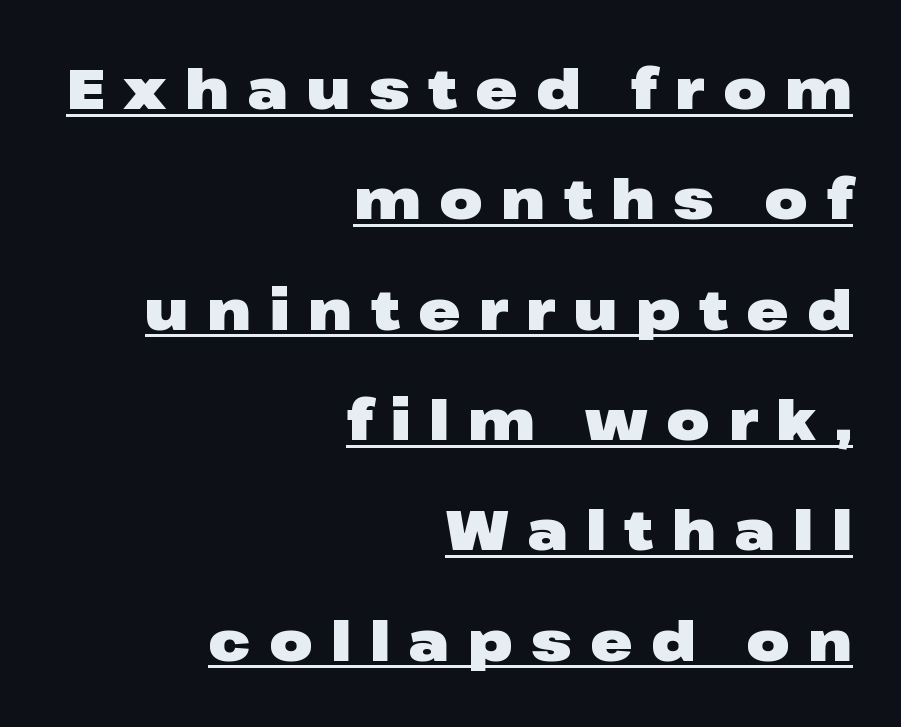
{"serif": "no", "italic": "no", "bold": "yes", "weight": "heavy", "width": "wide", "stroke_contrast": "low", "x_height": "medium", "monospaced": "no", "underline": "yes", "align": "right", "line_spacing": "loose", "line_spacing_ratio": 1.97, "letter_spacing": "wide", "letter_spacing_em": 0.33, "glyph_px": 56}
